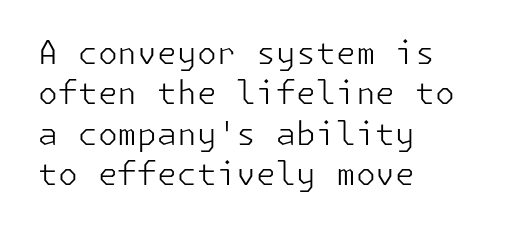
Students, note that the glyphs here touch the page at normal intervals. Unmarked baselines from the first word to the last. Each letter's strokes conclude bluntly, with no projecting serifs. The face looks like a standard text weight, possibly lighter. This is roman type, the default non-slanted kind. A normal amount of white space separates one row of letters from the next.
